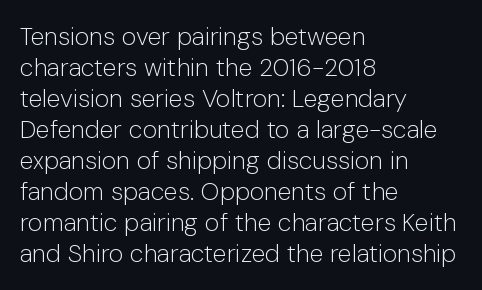
A light-to-regular cut is what we see here. Clear beneath every line of the passage. Vertical strokes here are truly vertical. The passage shown has conventional tracking throughout. Leftover space on each line is placed entirely after the last word.
